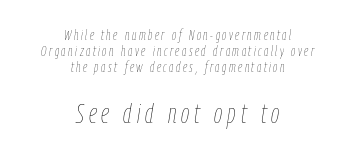
{"italic": "yes", "lean": "right", "slant_degrees": 9, "bold": "no", "underline": "no", "align": "center", "line_spacing": "tight", "line_spacing_ratio": 1.15, "larger_block": "second", "size_ratio": 1.93, "glyph_px": 27}
